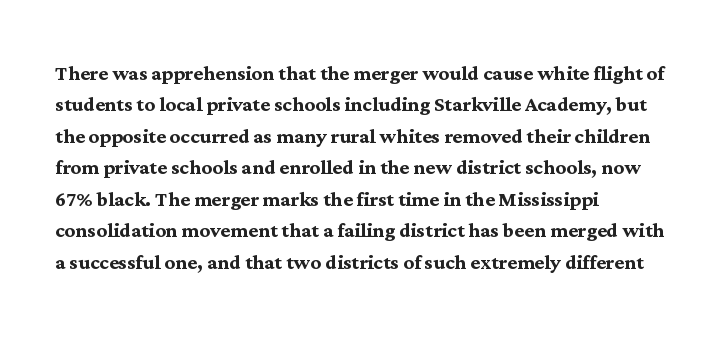
{"italic": "no", "bold": "yes", "underline": "no", "align": "left", "line_spacing_ratio": 1.21, "letter_spacing": "normal", "letter_spacing_em": 0.0, "glyph_px": 26}
